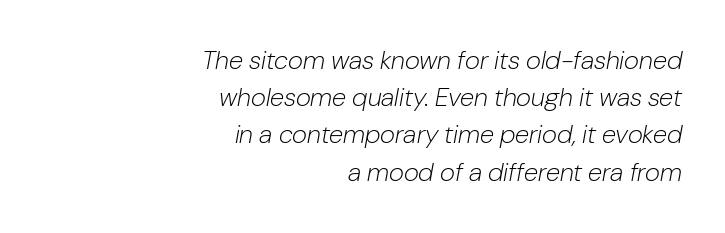
The text carries the slant typical of an italic or oblique font. Quick note: underline off. Each new line begins a customary step beneath the previous one. Stems here are at most as thick as an everyday book face. Nothing unusual about the tracking: characters are spaced as the font intends.
